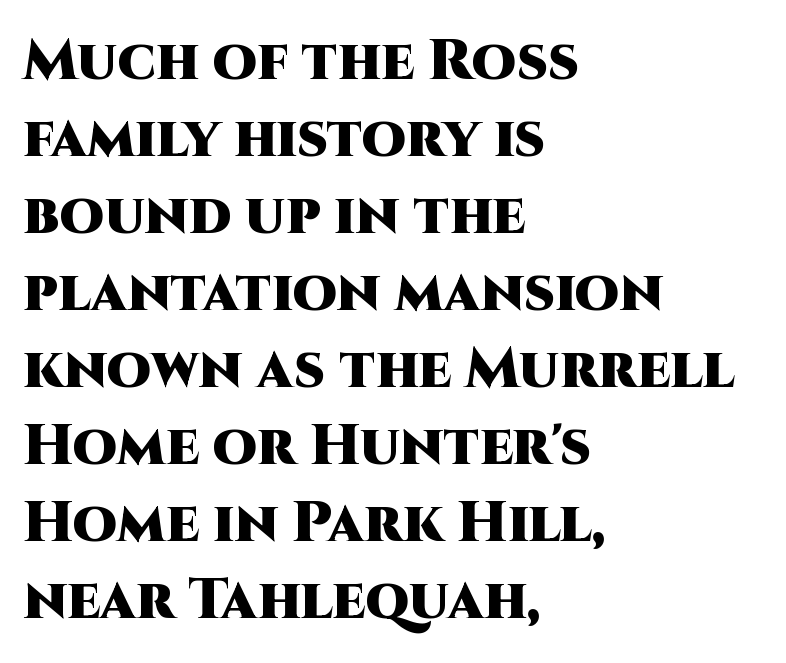
{"serif": "no", "italic": "no", "bold": "yes", "weight": "heavy", "width": "normal", "stroke_contrast": "high", "x_height": "large", "monospaced": "no", "underline": "no", "align": "left", "line_spacing": "normal", "line_spacing_ratio": 1.35, "letter_spacing": "normal", "letter_spacing_em": 0.0, "glyph_px": 57}
